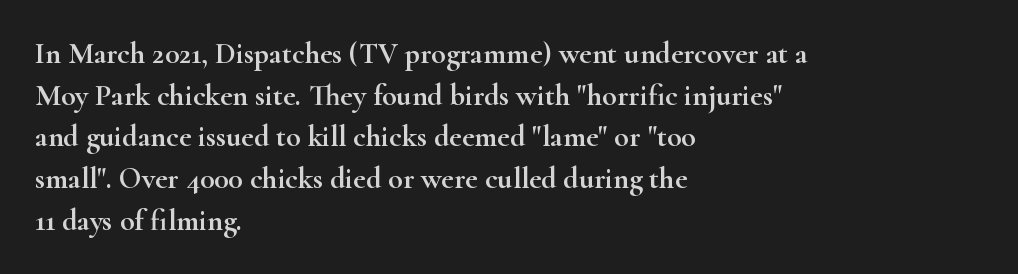
Do the characters align in a grid? No, the font is proportional. The zone under the glyphs is completely vacant. The typography opts for an upright posture over an oblique one. Which margin do the lines hug? The left one — the right edge is uneven. Typographically, this falls in the serif category.
